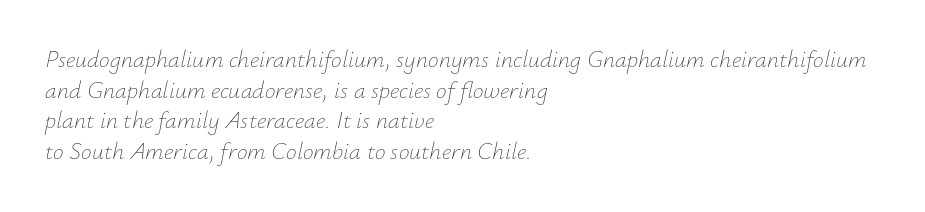
The characters are drawn with everyday or finer stroke widths. The passage shown stacks its lines at a standard gap. Just letters on the line, the space beneath them empty. This sample uses plain, unmodified letter spacing. Italic: yes, the glyphs are oblique.
